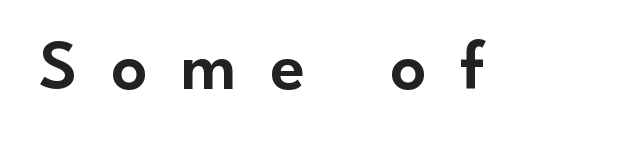
Does the type have serifs? No, each stem ends abruptly. Descender tails drop into unmarked territory. Italic? Not at all — the glyphs are vertical. Proportional: the letters do not fall into vertical columns.
